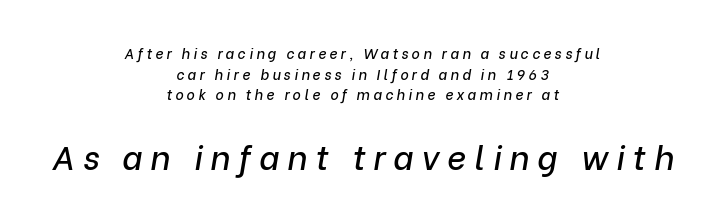
Q: Is the text italic (slanted)? A: Yes, it leans right by about 9 degrees.
Q: Is the text underlined? A: No.
Q: How is the paragraph aligned? A: Centered.
Q: Is the spacing between letters normal or unusually wide? A: Unusually wide.
Q: Is the spacing between lines tight, normal or loose? A: Normal.
Q: Which block of text is set in a larger size, the first (top) or the second (bottom)? A: The second (bottom) one.
Q: Width (condensed, normal, or wide)? A: Normal.
Q: Stroke contrast? A: Low.
Q: x-height? A: Medium.
Q: Monospaced? A: No.
